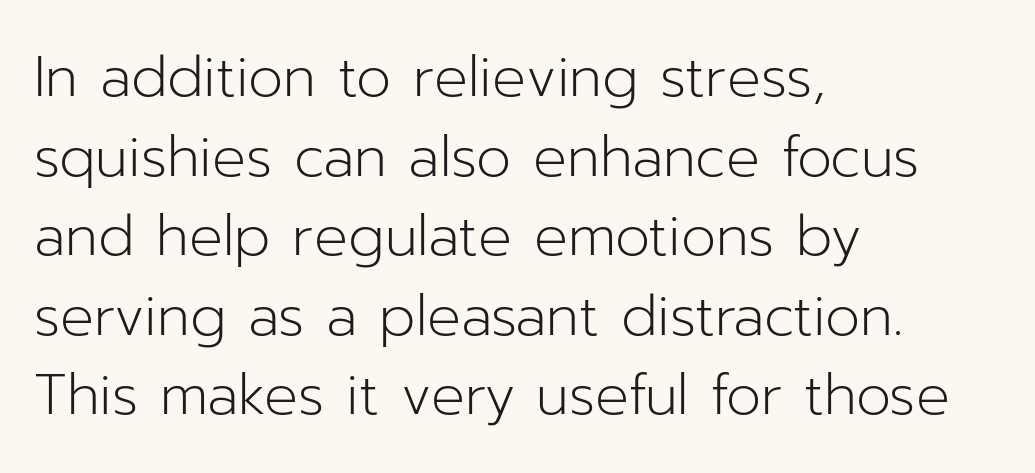
Q: Is the text bold? A: No.
Q: Is the text italic (slanted)? A: No, it is upright.
Q: Is the typeface a serif or a sans-serif typeface? A: Sans-serif.
Q: Is the text underlined? A: No.
Q: How is the paragraph aligned? A: Left-aligned.
Q: Is the spacing between letters normal or unusually wide? A: Normal.
Q: Is the spacing between lines tight, normal or loose? A: Normal.
Q: Width (condensed, normal, or wide)? A: Normal.
Q: Stroke contrast? A: Low.
Q: x-height? A: Medium.
Q: Monospaced? A: No.
